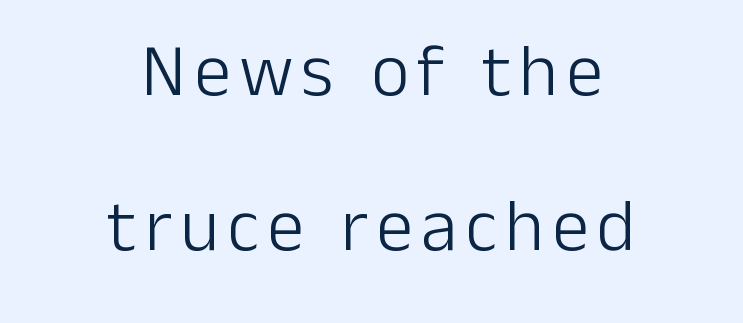
Q: Is the text bold? A: No.
Q: Is the text italic (slanted)? A: No, it is upright.
Q: Is the typeface a serif or a sans-serif typeface? A: Sans-serif.
Q: Is the text underlined? A: No.
Q: How is the paragraph aligned? A: Centered.
Q: Is the spacing between lines tight, normal or loose? A: Loose.
Q: Width (condensed, normal, or wide)? A: Normal.
Q: Stroke contrast? A: Low.
Q: x-height? A: Medium.
Q: Monospaced? A: No.
